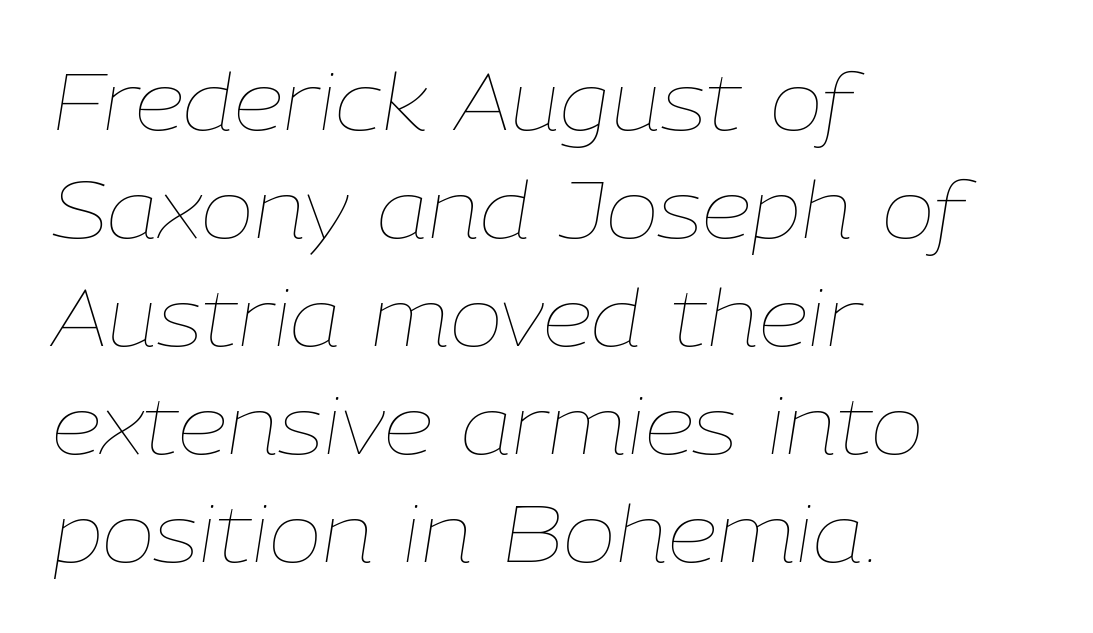
Q: Is the text bold? A: No.
Q: Is the text italic (slanted)? A: Yes, it leans right by about 9 degrees.
Q: Is the text underlined? A: No.
Q: How is the paragraph aligned? A: Left-aligned.
Q: Is the spacing between letters normal or unusually wide? A: Normal.
Q: Is the spacing between lines tight, normal or loose? A: Normal.
Q: Width (condensed, normal, or wide)? A: Normal.
Q: Stroke contrast? A: Low.
Q: x-height? A: Medium.
Q: Monospaced? A: No.
